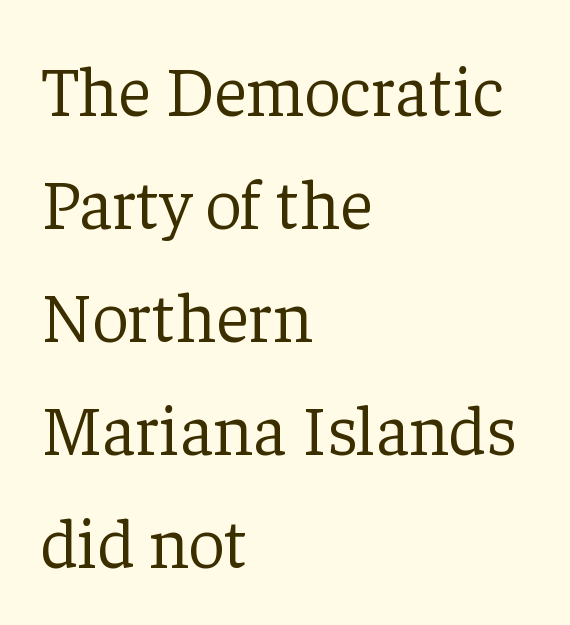
The image shows 71 px light serif type, upright; set left-aligned, normal line spacing (1.59x), normal letter spacing, not underlined; low stroke contrast and a medium x-height.
